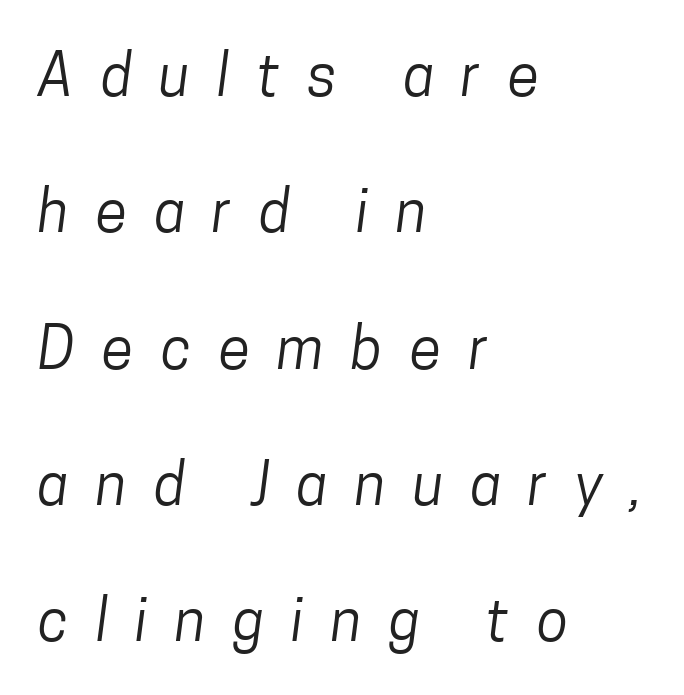
Think of a printed novel: that variable character pitch is what you see here. Does extra space separate the letters? Yes, quite a lot of it. Ink coverage per letter is moderate at most. The ragged edge is on the right, which tells us the setting is flush left. Anything drawn beneath the words? Only blank space.
